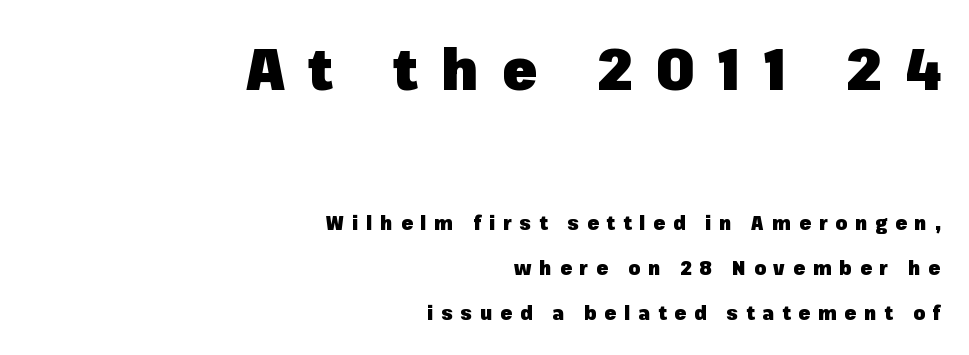
The image shows 57 px heavy sans-serif type, upright; set right-aligned, loose line spacing (2.36x), unusually wide letter spacing (+0.42 em), not underlined; the first (top) block is 3.0x larger; low stroke contrast and a medium x-height.
